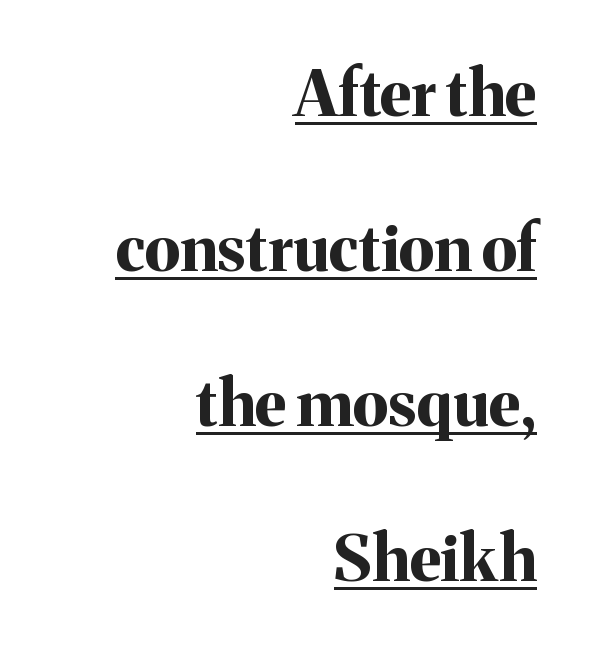
Q: Is the text bold? A: Yes.
Q: Is the text italic (slanted)? A: No, it is upright.
Q: Is the typeface a serif or a sans-serif typeface? A: Serif.
Q: Is the text underlined? A: Yes.
Q: How is the paragraph aligned? A: Right-aligned.
Q: Is the spacing between letters normal or unusually wide? A: Normal.
Q: Is the spacing between lines tight, normal or loose? A: Loose.
Q: Width (condensed, normal, or wide)? A: Normal.
Q: Stroke contrast? A: Medium.
Q: x-height? A: Medium.
Q: Monospaced? A: No.
